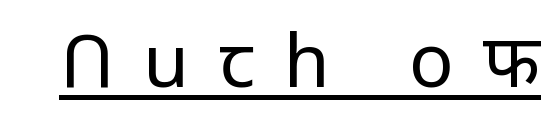
The image shows 74 px regular-weight sans-serif type, upright; set unusually wide letter spacing (+0.4 em), underlined; low stroke contrast and a large x-height.
